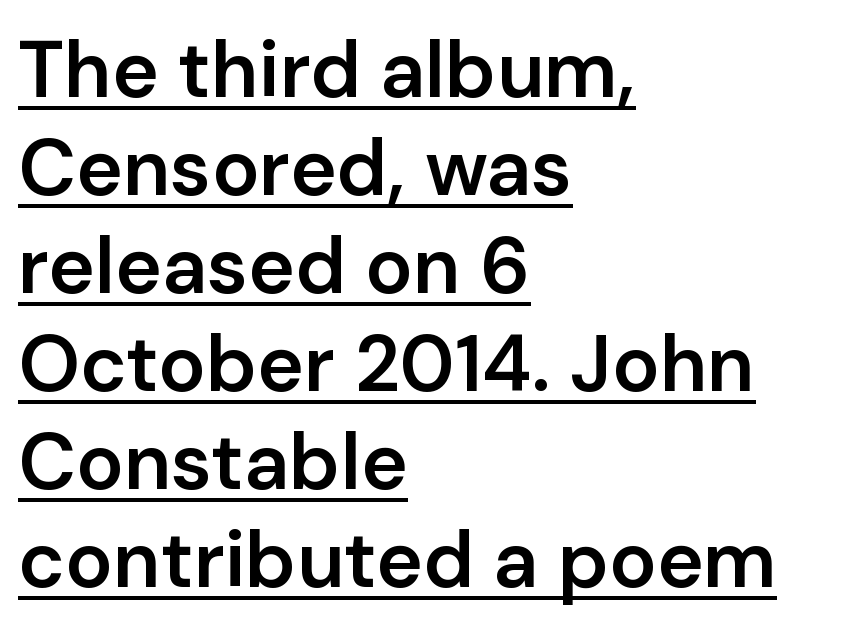
Check where the strokes stop: nothing finishes them off — pure sans. The rendering uses a semibold face; strokes are thickened but not to full bold. Somebody hit Ctrl+U on this one — the words are underlined. Proportional: the letters do not fall into vertical columns. Ordinary non-slanted type is in use. Short and long lines alike share a common starting point at left.
